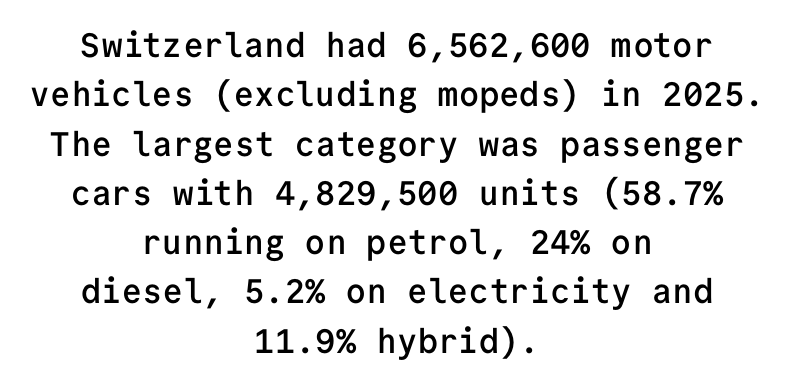
The image shows 34 px semibold sans-serif type, upright, monospaced; set centered, normal line spacing (1.45x), normal letter spacing, not underlined; low stroke contrast and a medium x-height.
